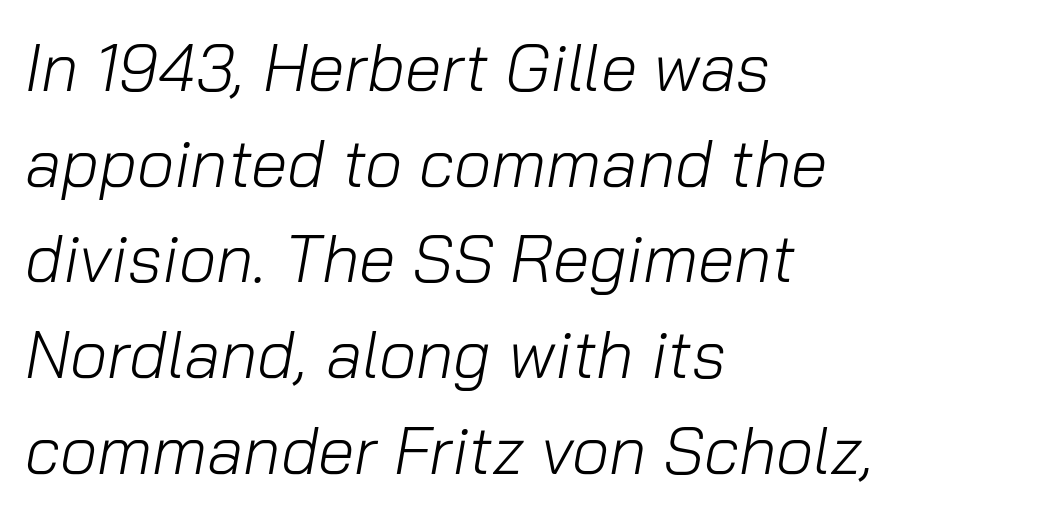
The space beneath each line is pristine and unruled. This rendering uses left alignment, leaving the right contour irregular. Would a proofreader flag this as italicized? Yes. Note the varied advance widths — an 'i' is clearly narrower than an 'm'.
